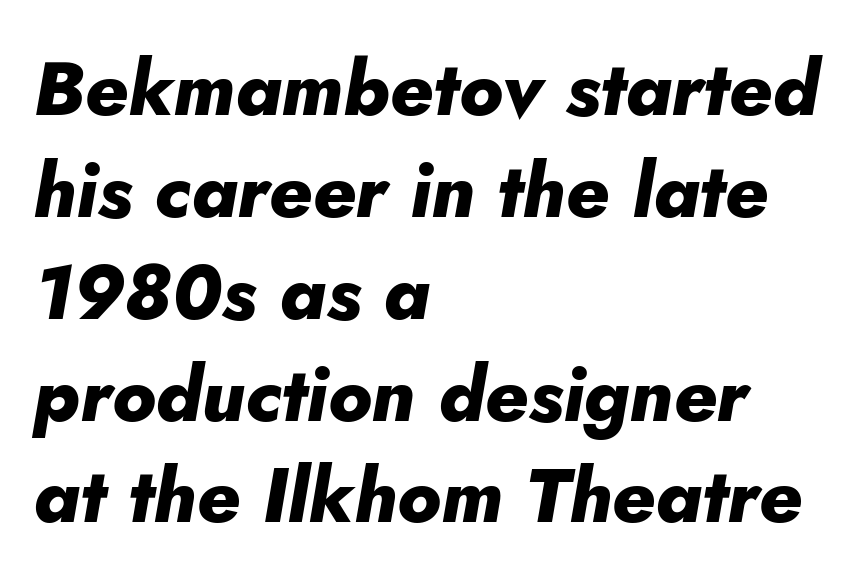
Q: Is the text bold? A: Yes.
Q: Is the text italic (slanted)? A: Yes, it leans right by about 10 degrees.
Q: Is the text underlined? A: No.
Q: How is the paragraph aligned? A: Left-aligned.
Q: Is the spacing between letters normal or unusually wide? A: Normal.
Q: Is the spacing between lines tight, normal or loose? A: Normal.
Q: Width (condensed, normal, or wide)? A: Normal.
Q: Stroke contrast? A: Low.
Q: x-height? A: Small.
Q: Monospaced? A: No.
